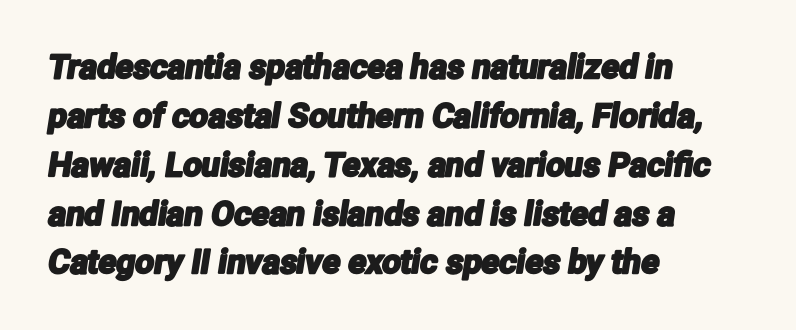
The image shows 33 px condensed sans-serif type; set left-aligned, normal line spacing (1.48x), normal letter spacing, not underlined; low stroke contrast and a medium x-height.
